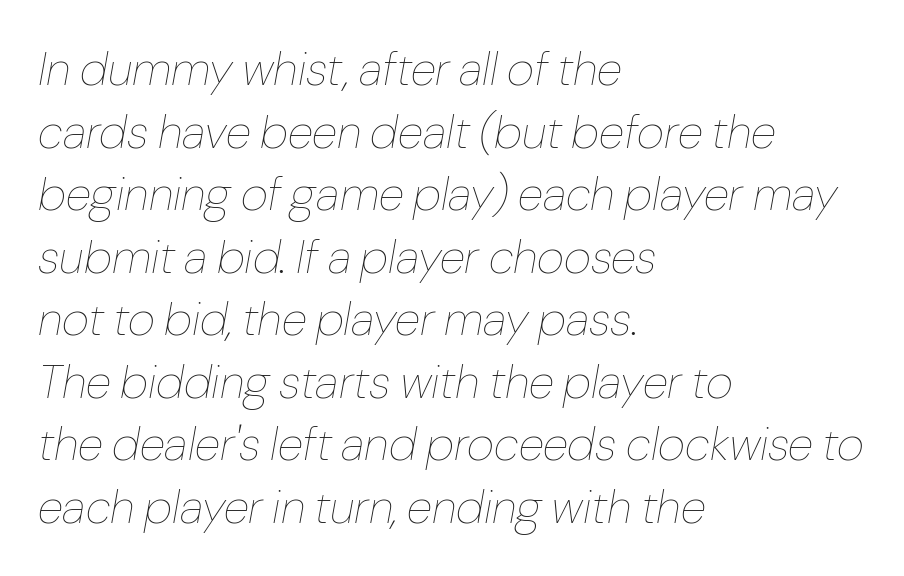
A light-to-regular cut is what we see here. Line beginnings align vertically; line endings do not. The rows are spaced the way most documents space them. This rendering leaves character spacing at its baseline value. Here the designer chose a conventional face with non-uniform glyph widths. Emphasis-style slanted type is in use.
